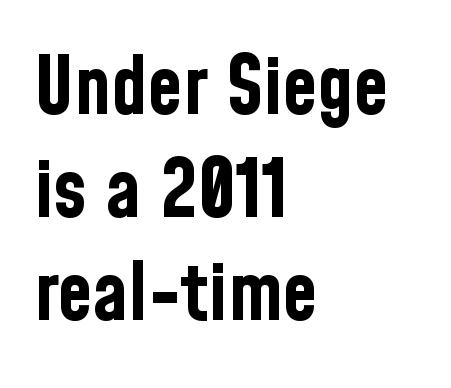
{"serif": "no", "italic": "no", "bold": "yes", "weight": "bold", "width": "condensed", "stroke_contrast": "low", "x_height": "medium", "monospaced": "no", "underline": "no", "align": "left", "line_spacing": "normal", "line_spacing_ratio": 1.29, "letter_spacing": "normal", "letter_spacing_em": 0.0, "glyph_px": 80}
